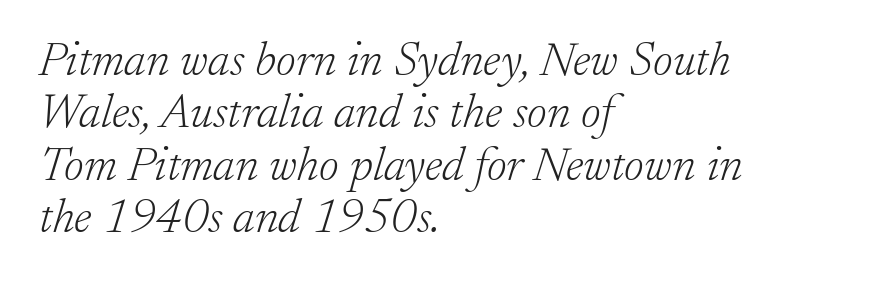
You could not count columns in this text — the font is proportionally spaced. Rule under the text: the space is simply empty. Very little white space separates one row of letters from the next. The face looks like a standard text weight, possibly lighter. The paragraph has a hard left edge and a soft right edge.
